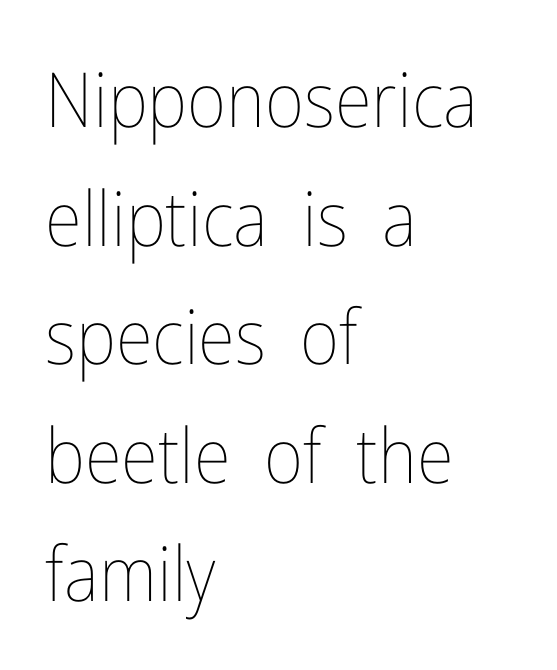
The image shows 76 px thin, condensed type, upright; set left-aligned, normal line spacing (1.56x), normal letter spacing, not underlined; low stroke contrast and a medium x-height.
